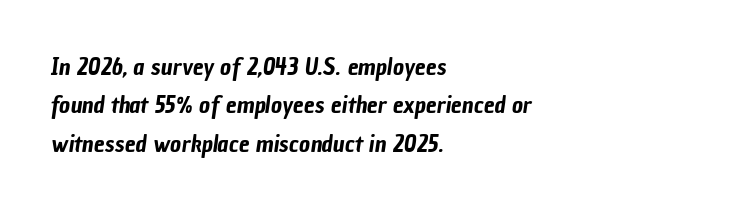
{"underline": "no", "align": "left", "line_spacing": "normal", "line_spacing_ratio": 1.6, "letter_spacing": "normal", "letter_spacing_em": 0.0, "glyph_px": 24}
